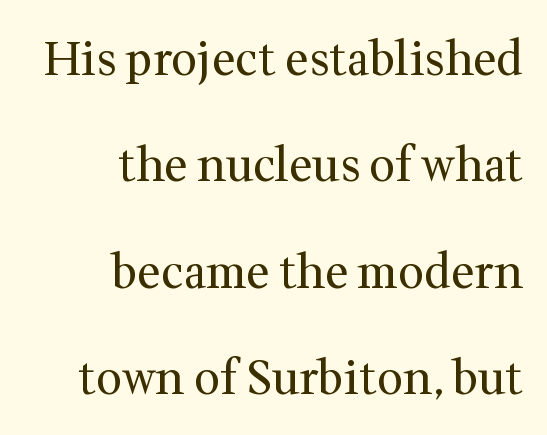
Serif or sans? Serif — the stroke terminals have little feet. No extra ink here — the face is not bold. Italic: no, the glyphs are upright roman. Tracking value appears to be zero — textbook default spacing. Nobody drew a line under any word here.
